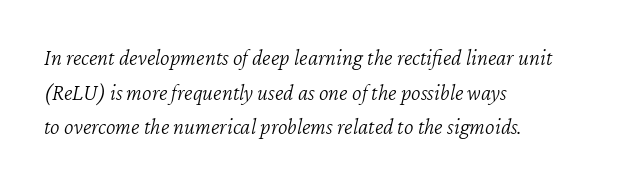
What stands out about the letter spacing? Nothing — it is the standard amount. The passage shown is not underscored anywhere. This sample keeps an unexceptional amount of space between lines. The text carries the slant typical of an italic or oblique font. Counters stay open thanks to moderate or lighter strokes. All the whitespace from short lines collects on the right.
